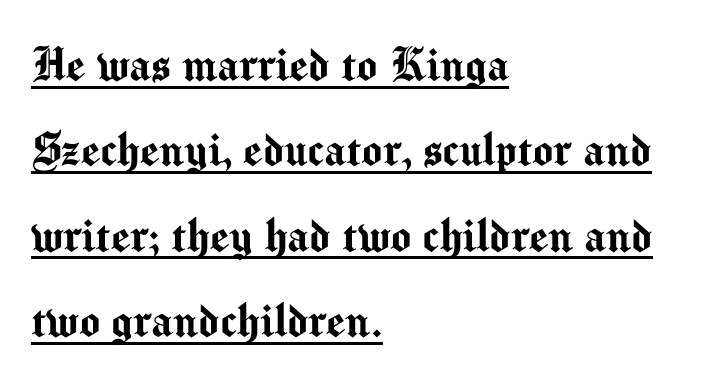
The image shows 54 px sans-serif type, upright; set left-aligned, normal line spacing (1.58x), normal letter spacing, underlined; medium stroke contrast and a medium x-height.
